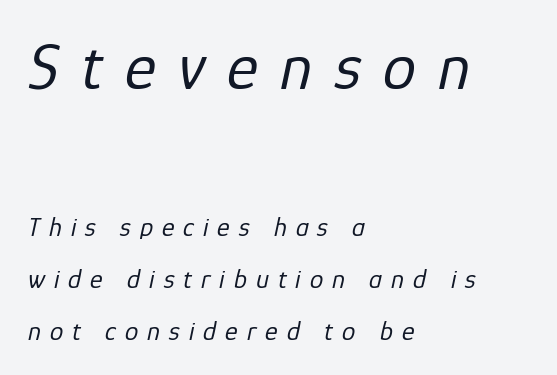
Q: Is the text bold? A: No.
Q: Is the text italic (slanted)? A: Yes, it leans right by about 12 degrees.
Q: Is the text underlined? A: No.
Q: How is the paragraph aligned? A: Left-aligned.
Q: Is the spacing between letters normal or unusually wide? A: Unusually wide.
Q: Is the spacing between lines tight, normal or loose? A: Loose.
Q: Which block of text is set in a larger size, the first (top) or the second (bottom)? A: The first (top) one.
Q: Width (condensed, normal, or wide)? A: Normal.
Q: Stroke contrast? A: Low.
Q: x-height? A: Medium.
Q: Monospaced? A: No.
